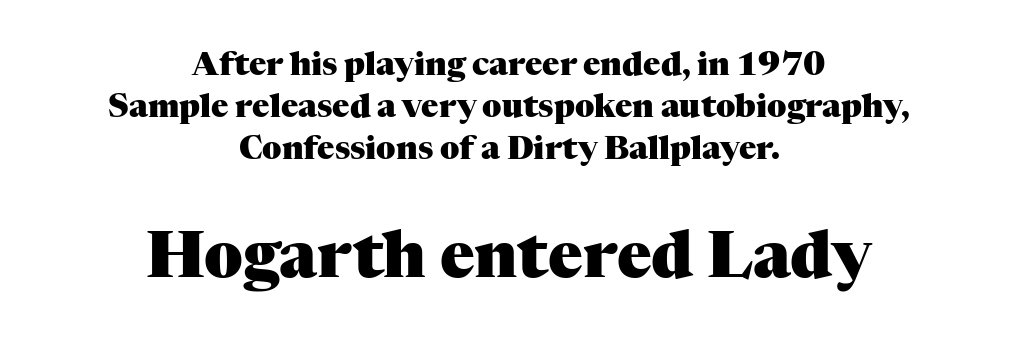
{"serif": "yes", "italic": "no", "bold": "yes", "weight": "heavy", "width": "normal", "stroke_contrast": "medium", "x_height": "medium", "monospaced": "no", "underline": "no", "align": "center", "line_spacing": "normal", "line_spacing_ratio": 1.31, "letter_spacing": "normal", "letter_spacing_em": 0.0, "larger_block": "second", "size_ratio": 2.0, "glyph_px": 64}
